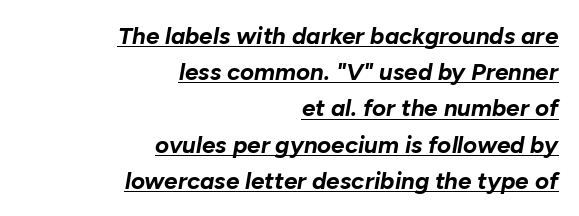
The image shows 24 px bold type, italic (leaning right); set right-aligned, normal line spacing (1.51x), normal letter spacing, underlined.
